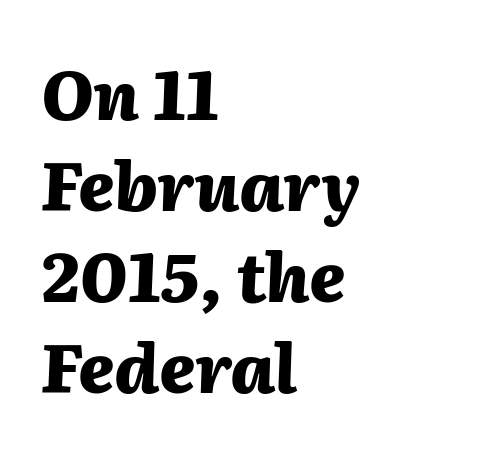
Only glyphs here, with clear space below each row. Glyph-to-glyph distance matches everyday printed text. Line spacing here is normal. Here the designer chose a conventional face with non-uniform glyph widths. Layout note: lines flush left.
